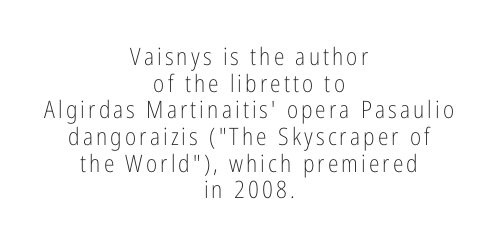
The letters look calm and open, with moderate or lighter stems. When letters stand straight like this, we call the style roman or upright. Students, observe: this is what under-led, compact text looks like. A bare baseline throughout the passage. Neither beginnings nor endings align; midpoints do.
